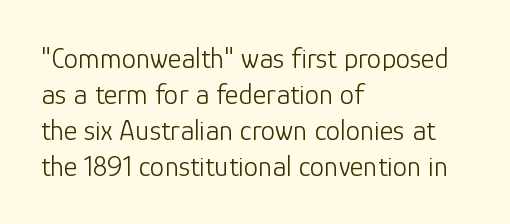
Q: Is the text bold? A: No.
Q: Is the text italic (slanted)? A: No, it is upright.
Q: Is the typeface a serif or a sans-serif typeface? A: Sans-serif.
Q: Is the text underlined? A: No.
Q: How is the paragraph aligned? A: Left-aligned.
Q: Is the spacing between letters normal or unusually wide? A: Normal.
Q: Width (condensed, normal, or wide)? A: Normal.
Q: Stroke contrast? A: Low.
Q: x-height? A: Medium.
Q: Monospaced? A: No.
